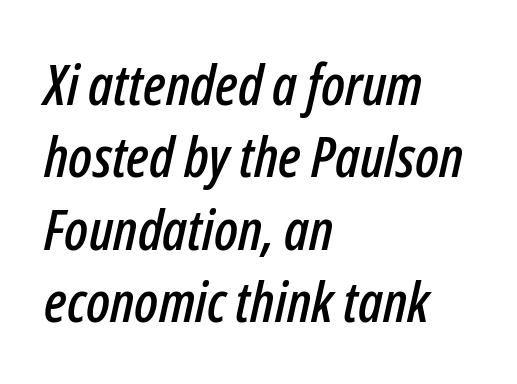
The image shows 57 px condensed type, italic (leaning right); set left-aligned, normal line spacing (1.27x), normal letter spacing, not underlined; low stroke contrast and a medium x-height.
